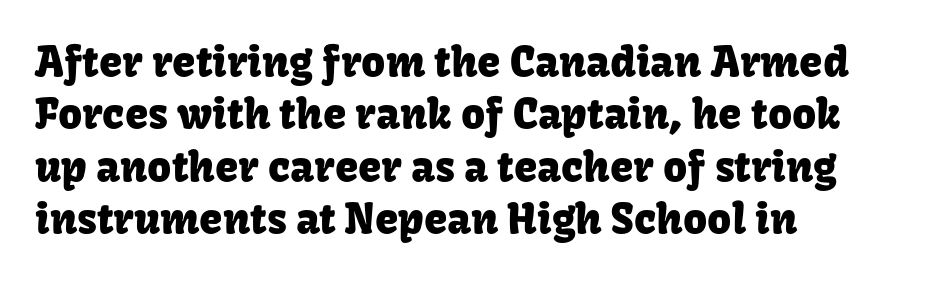
Note the varied advance widths — an 'i' is clearly narrower than an 'm'. The face used here is rendered with its standard letterfit. It's the straight-up-and-down kind of type. The typeface chosen for these lines omits serifs. The designer left line spacing at the default. Unmarked baselines from the first word to the last.
